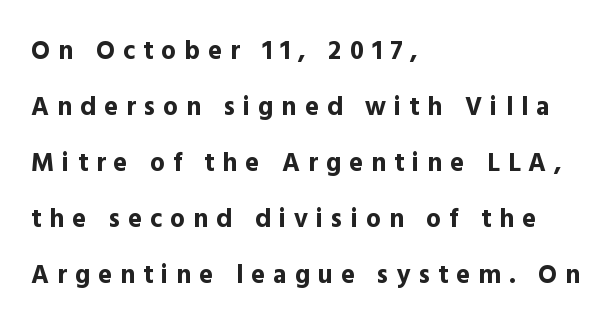
Tracking here is generous; glyphs stand well apart from one another. Clear beneath every line of the passage. Tall strokes in this sample are plumb rather than angled. Notice the wide empty band between every row — that's loose leading. The typesetting leans heavy: a genuine bold. One-word summary of the alignment: left.
